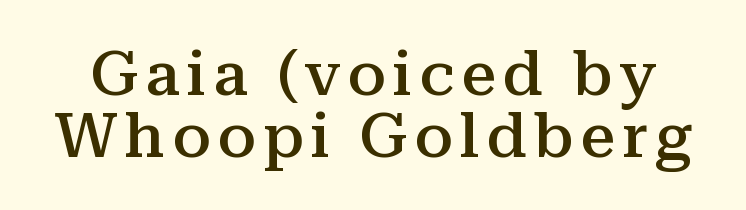
The space beneath each line is pristine and unruled. Looks like regular typesetting: each glyph gets only the width it needs. These words are printed semibold, heavier than regular yet not bold. Rows of type sit shoulder to shoulder in the vertical direction. The typeface chosen for these lines features serifs.
